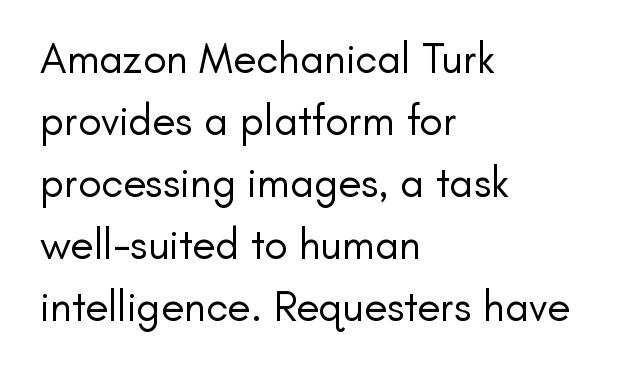
Q: Is the text bold? A: No.
Q: Is the text italic (slanted)? A: No, it is upright.
Q: Is the typeface a serif or a sans-serif typeface? A: Sans-serif.
Q: Is the text underlined? A: No.
Q: How is the paragraph aligned? A: Left-aligned.
Q: Is the spacing between letters normal or unusually wide? A: Normal.
Q: Is the spacing between lines tight, normal or loose? A: Normal.
Q: Width (condensed, normal, or wide)? A: Normal.
Q: Stroke contrast? A: Low.
Q: x-height? A: Small.
Q: Monospaced? A: No.
